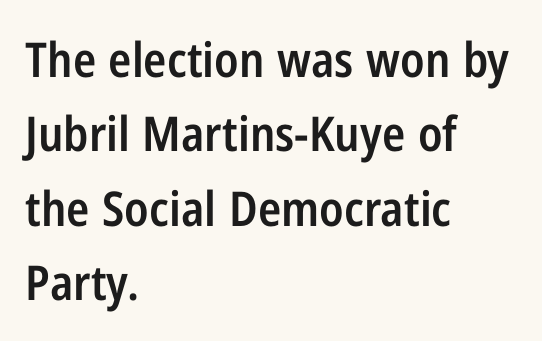
{"serif": "no", "italic": "no", "bold": "semi", "weight": "semibold", "width": "condensed", "stroke_contrast": "low", "x_height": "medium", "monospaced": "no", "underline": "no", "align": "left", "line_spacing": "normal", "line_spacing_ratio": 1.55, "letter_spacing": "normal", "letter_spacing_em": 0.0, "glyph_px": 48}
